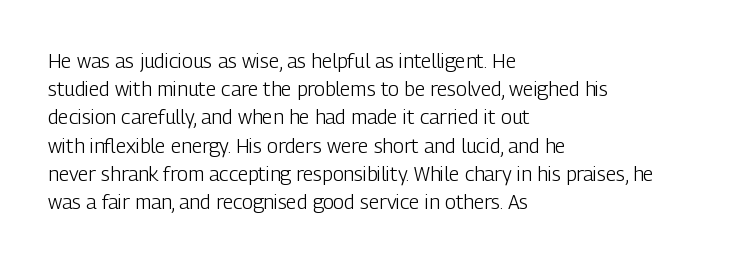
The image shows 20 px text type, upright; set left-aligned, normal line spacing (1.41x), normal letter spacing, not underlined.
